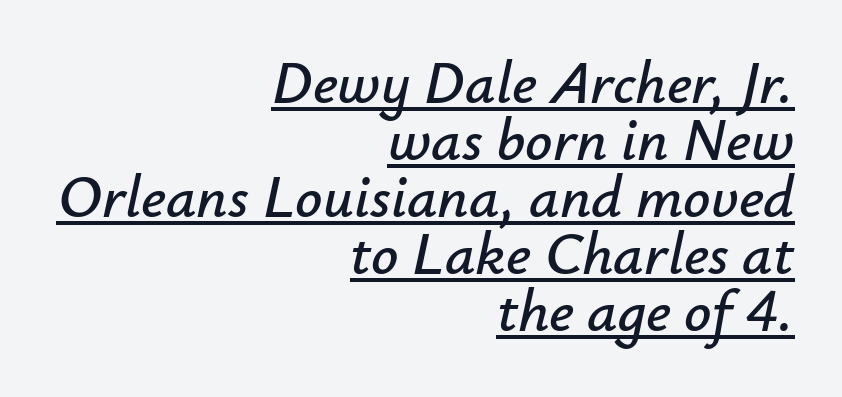
The image shows 60 px text type, italic (leaning right); set right-aligned, tight line spacing (0.95x), normal letter spacing, underlined; low stroke contrast and a small x-height.
